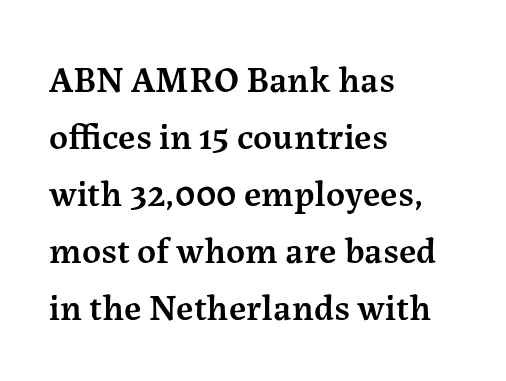
Q: Is the text bold? A: Semi-bold.
Q: Is the text italic (slanted)? A: No, it is upright.
Q: Is the typeface a serif or a sans-serif typeface? A: Serif.
Q: Is the text underlined? A: No.
Q: How is the paragraph aligned? A: Left-aligned.
Q: Is the spacing between letters normal or unusually wide? A: Normal.
Q: Is the spacing between lines tight, normal or loose? A: Normal.
Q: Width (condensed, normal, or wide)? A: Normal.
Q: Stroke contrast? A: Medium.
Q: x-height? A: Medium.
Q: Monospaced? A: No.
